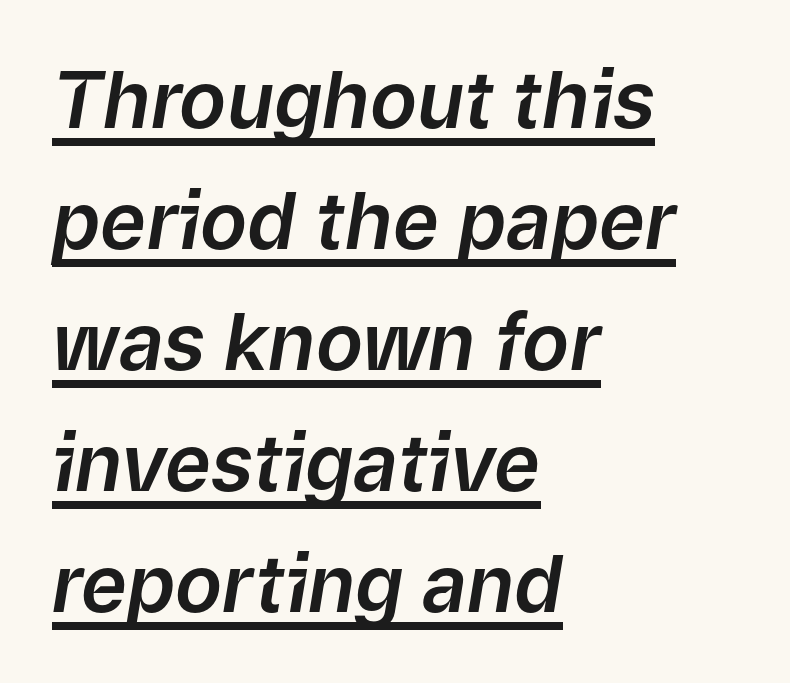
Each letter keeps its own natural width here, so spacing adapts to shape. Rendered with sloped, italic letterforms. Rows of type keep a routine distance in the vertical direction. Each line starts at the same left margin while the right side varies. Inter-character spacing is left at the font's built-in metrics.
